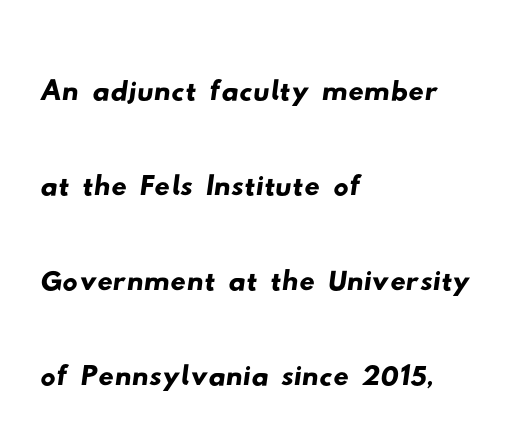
{"serif": "no", "width": "wide", "stroke_contrast": "low", "x_height": "small", "monospaced": "no", "underline": "no", "align": "left", "line_spacing": "normal", "line_spacing_ratio": 1.25, "letter_spacing": "normal", "letter_spacing_em": 0.0, "glyph_px": 76}
